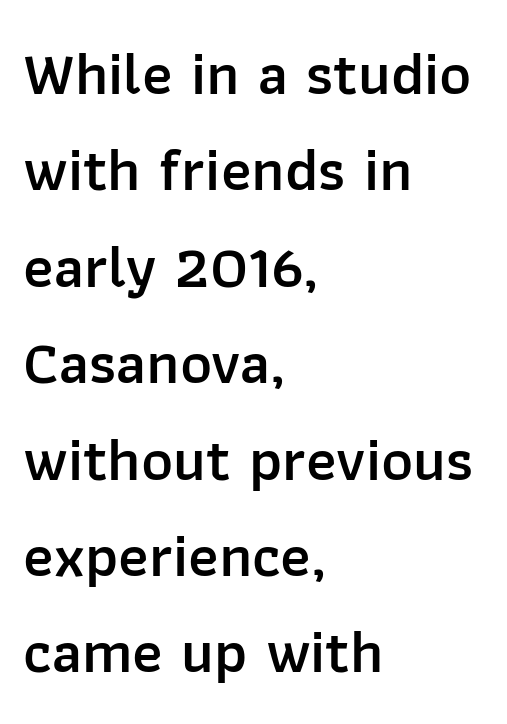
Q: Is the text bold? A: Semi-bold.
Q: Is the text italic (slanted)? A: No, it is upright.
Q: Is the typeface a serif or a sans-serif typeface? A: Sans-serif.
Q: Is the text underlined? A: No.
Q: How is the paragraph aligned? A: Left-aligned.
Q: Is the spacing between letters normal or unusually wide? A: Normal.
Q: Is the spacing between lines tight, normal or loose? A: Normal.
Q: Width (condensed, normal, or wide)? A: Normal.
Q: Stroke contrast? A: Low.
Q: x-height? A: Medium.
Q: Monospaced? A: No.
